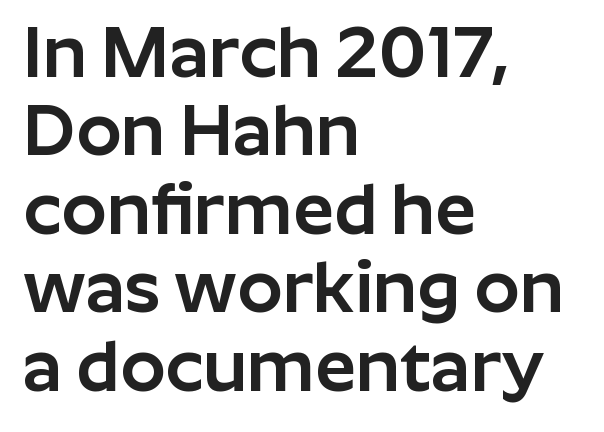
Q: Is the text italic (slanted)? A: No, it is upright.
Q: Is the typeface a serif or a sans-serif typeface? A: Sans-serif.
Q: Is the text underlined? A: No.
Q: How is the paragraph aligned? A: Left-aligned.
Q: Is the spacing between letters normal or unusually wide? A: Normal.
Q: Is the spacing between lines tight, normal or loose? A: Tight.
Q: Width (condensed, normal, or wide)? A: Normal.
Q: Stroke contrast? A: Low.
Q: x-height? A: Medium.
Q: Monospaced? A: No.
